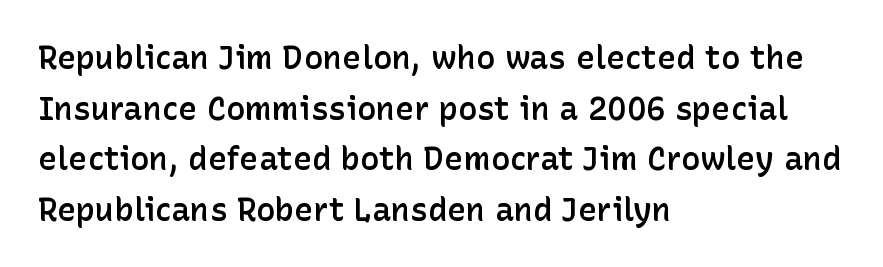
The image shows 32 px semibold sans-serif type, upright; set left-aligned, normal line spacing (1.58x), normal letter spacing, not underlined; low stroke contrast and a medium x-height.
